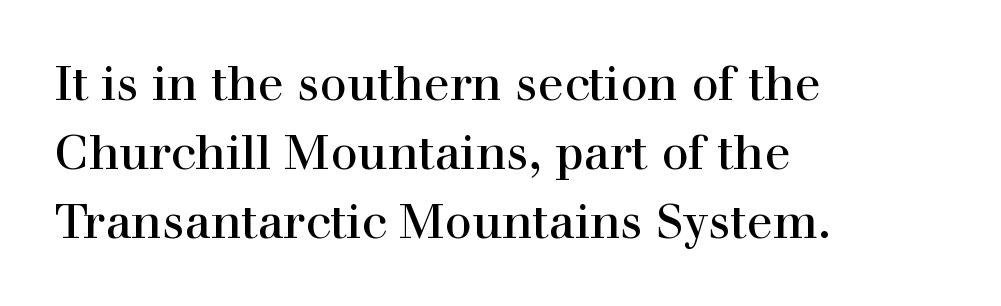
Q: Is the text italic (slanted)? A: No, it is upright.
Q: Is the typeface a serif or a sans-serif typeface? A: Serif.
Q: Is the text underlined? A: No.
Q: How is the paragraph aligned? A: Left-aligned.
Q: Is the spacing between letters normal or unusually wide? A: Normal.
Q: Is the spacing between lines tight, normal or loose? A: Normal.
Q: Width (condensed, normal, or wide)? A: Normal.
Q: x-height? A: Medium.
Q: Monospaced? A: No.
